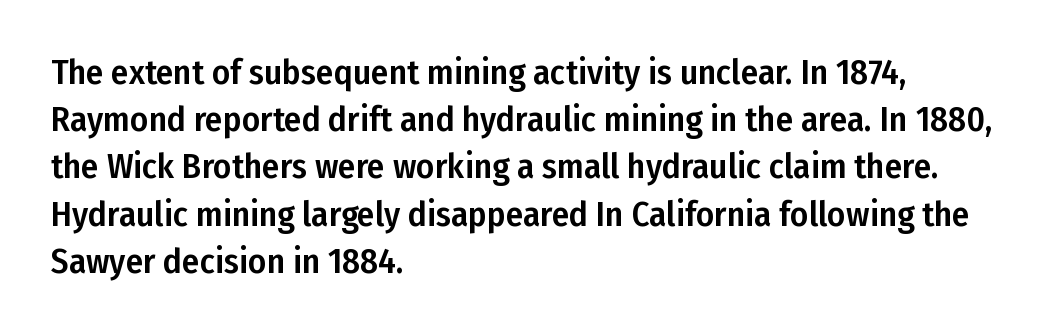
The image shows 35 px condensed sans-serif type, upright; set left-aligned, normal line spacing (1.35x), normal letter spacing, not underlined; low stroke contrast and a medium x-height.
